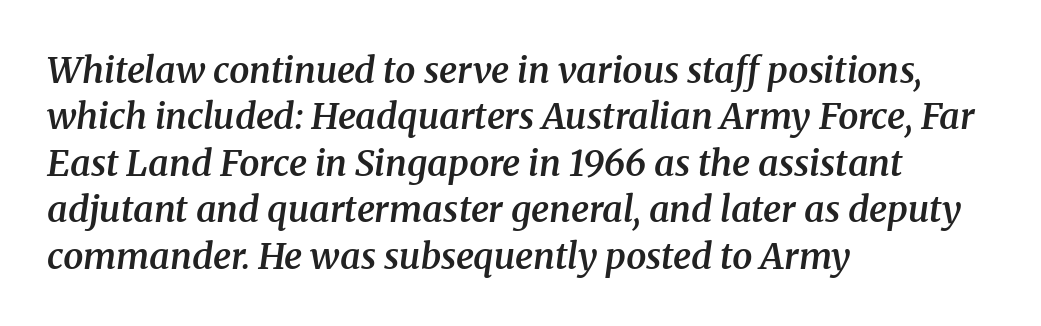
Q: Is the text bold? A: Semi-bold.
Q: Is the text italic (slanted)? A: Yes, it leans right by about 8 degrees.
Q: Is the typeface a serif or a sans-serif typeface? A: Serif.
Q: Is the text underlined? A: No.
Q: How is the paragraph aligned? A: Left-aligned.
Q: Is the spacing between letters normal or unusually wide? A: Normal.
Q: Is the spacing between lines tight, normal or loose? A: Normal.
Q: Width (condensed, normal, or wide)? A: Normal.
Q: Stroke contrast? A: Medium.
Q: x-height? A: Medium.
Q: Monospaced? A: No.
